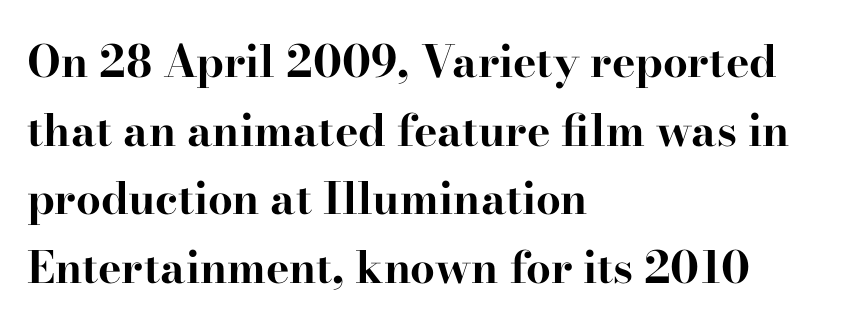
Q: Is the text bold? A: Yes.
Q: Is the text italic (slanted)? A: No, it is upright.
Q: Is the typeface a serif or a sans-serif typeface? A: Serif.
Q: Is the text underlined? A: No.
Q: How is the paragraph aligned? A: Left-aligned.
Q: Is the spacing between letters normal or unusually wide? A: Normal.
Q: Is the spacing between lines tight, normal or loose? A: Normal.
Q: Width (condensed, normal, or wide)? A: Wide.
Q: Stroke contrast? A: High.
Q: x-height? A: Small.
Q: Monospaced? A: No.
